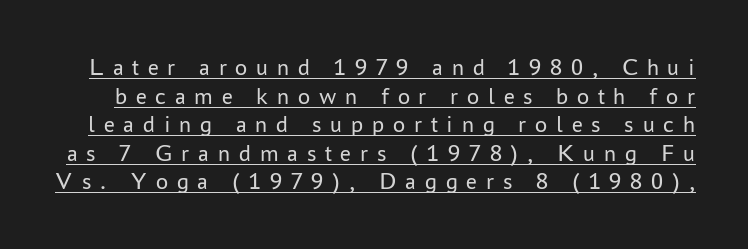
Is the stroke heavy? The answer is a plain regular-or-lighter. Between one letter and the next there's a generous, obvious gap. Tall strokes in this sample are plumb rather than angled. Descenders here cross a horizontal rule under the line.
